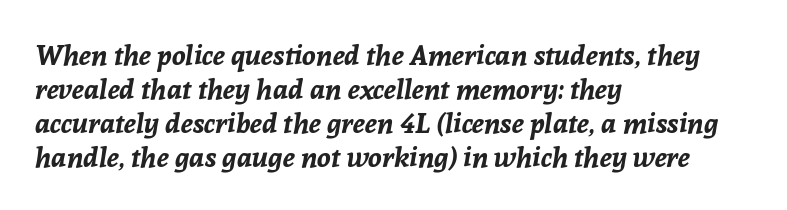
The image shows 28 px bold type, italic (leaning right); set left-aligned, line spacing 1.21x, normal letter spacing, not underlined; low stroke contrast and a medium x-height.
